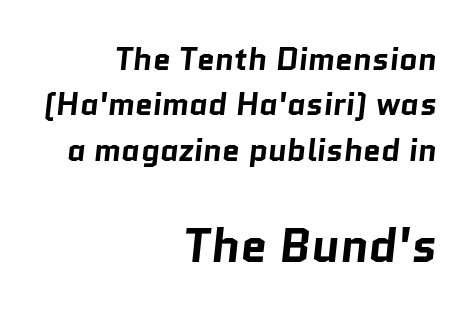
{"serif": "no", "bold": "yes", "weight": "bold", "width": "normal", "stroke_contrast": "low", "x_height": "medium", "monospaced": "no", "underline": "no", "align": "right", "line_spacing": "normal", "line_spacing_ratio": 1.42, "letter_spacing": "normal", "letter_spacing_em": 0.0, "larger_block": "second", "size_ratio": 1.5, "glyph_px": 48}
